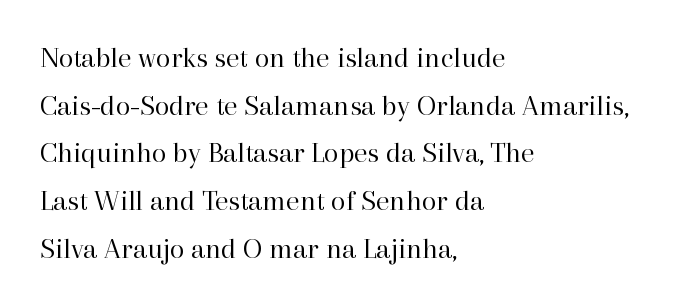
{"serif": "yes", "italic": "no", "bold": "no", "weight": "regular", "width": "normal", "stroke_contrast": "high", "x_height": "medium", "monospaced": "no", "underline": "no", "align": "left", "line_spacing": "normal", "line_spacing_ratio": 1.59, "letter_spacing": "normal", "letter_spacing_em": 0.0, "glyph_px": 30}
